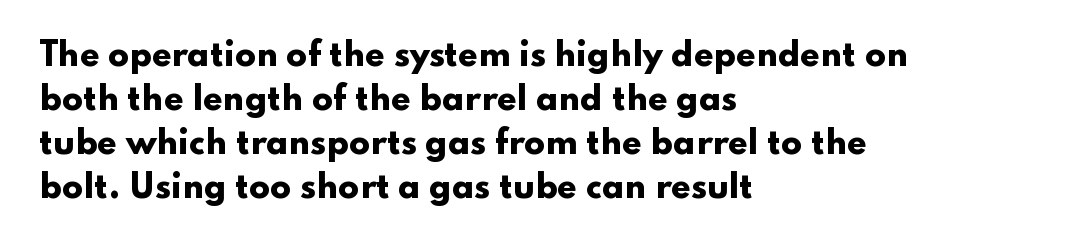
The passage shown has conventional tracking throughout. Is there much room between lines? A standard amount, neither cramped nor airy. This is the regular roman posture of the typeface. The compositor pushed each line to the left boundary.
